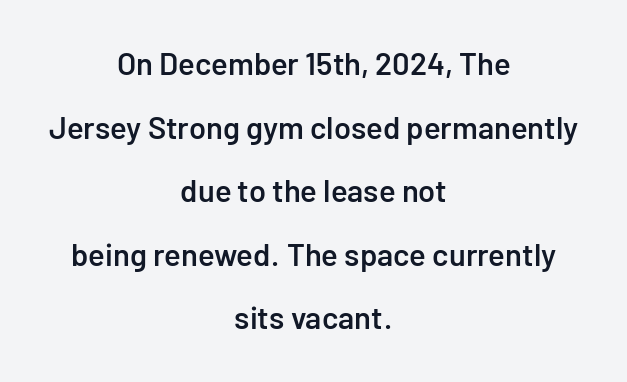
The image shows 31 px semibold sans-serif type, upright; set centered, loose line spacing (2.05x), normal letter spacing, not underlined; low stroke contrast and a medium x-height.
